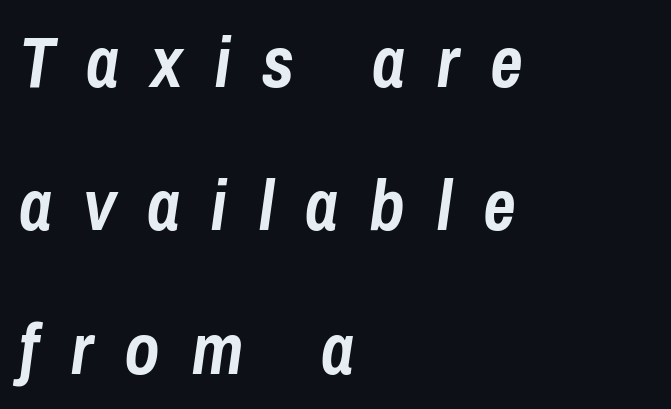
Q: Is the text bold? A: Yes.
Q: Is the text italic (slanted)? A: Yes, it leans right by about 8 degrees.
Q: Is the text underlined? A: No.
Q: How is the paragraph aligned? A: Left-aligned.
Q: Is the spacing between letters normal or unusually wide? A: Unusually wide.
Q: Is the spacing between lines tight, normal or loose? A: Loose.
Q: Width (condensed, normal, or wide)? A: Condensed.
Q: Stroke contrast? A: Low.
Q: x-height? A: Medium.
Q: Monospaced? A: No.
